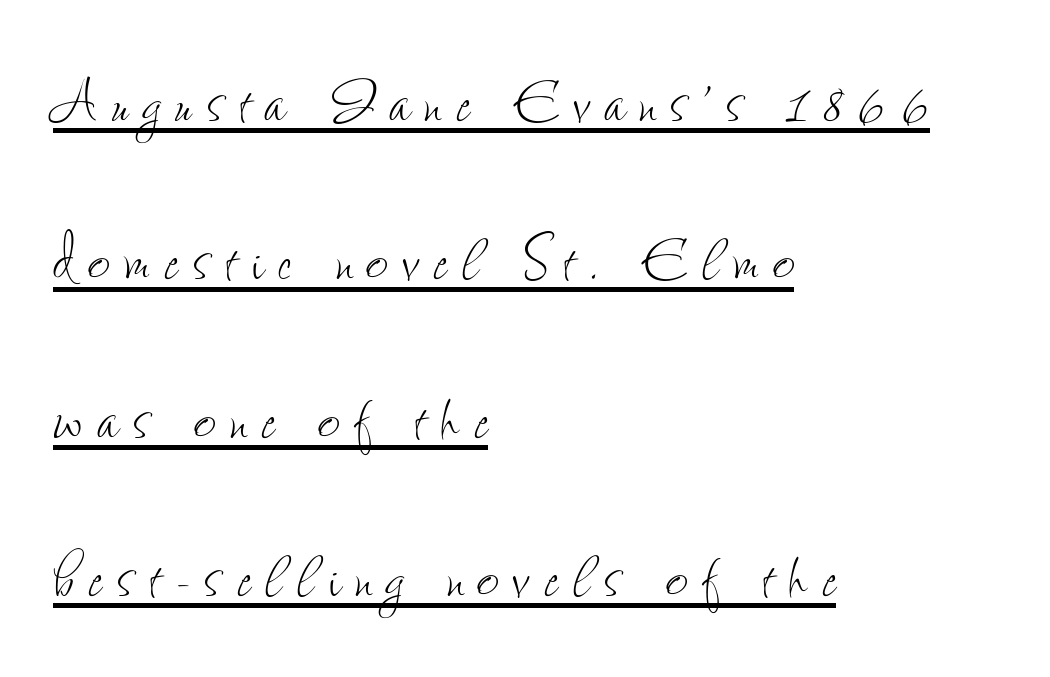
The image shows 78 px thin, condensed type; set left-aligned, loose line spacing (2.03x), underlined; low stroke contrast and a small x-height.
